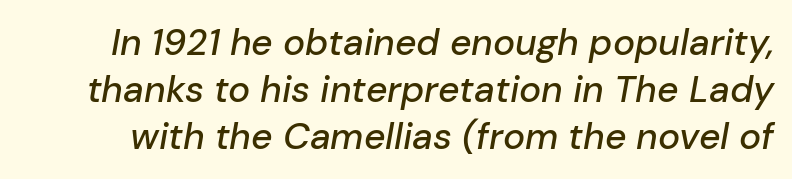
The gaps between neighbouring characters are ordinary and unremarkable. The axis of the letterforms is tilted away from vertical. A typesetter would call this leading conventional body-copy spacing. Has an underline been added? It has not.
